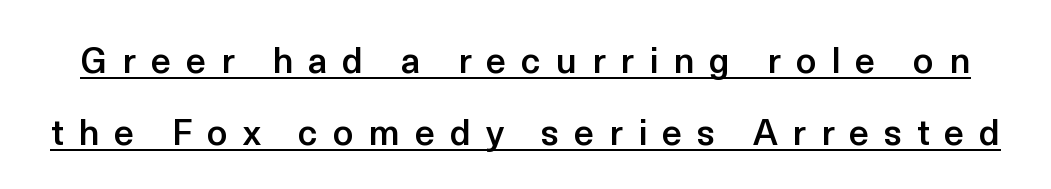
{"serif": "no", "italic": "no", "bold": "semi", "weight": "semibold", "width": "normal", "x_height": "medium", "monospaced": "no", "underline": "yes", "line_spacing": "loose", "line_spacing_ratio": 1.99, "letter_spacing": "wide", "letter_spacing_em": 0.41, "glyph_px": 36}
